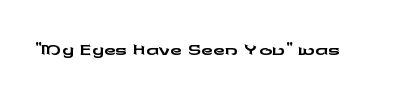
Words float on clear page, feet unadorned. Tracking value appears to be zero — textbook default spacing. A typesetter would label this face a sans. It's the straight-up-and-down kind of type. The passage shown is typed in a proportional face where columns would drift.
